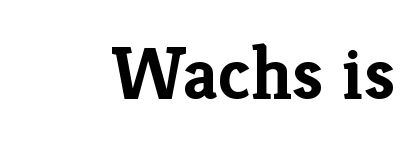
{"serif": "yes", "italic": "no", "bold": "yes", "weight": "semibold", "width": "normal", "stroke_contrast": "low", "x_height": "medium", "monospaced": "no", "underline": "no", "letter_spacing": "normal", "letter_spacing_em": 0.0, "glyph_px": 76}
